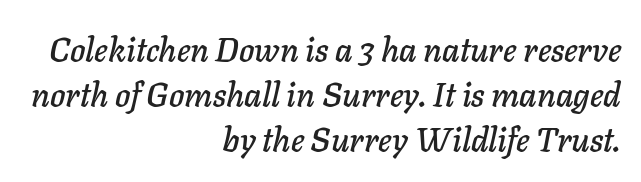
{"italic": "yes", "lean": "right", "slant_degrees": 11, "width": "normal", "stroke_contrast": "low", "x_height": "medium", "monospaced": "no", "underline": "no", "align": "right", "line_spacing": "normal", "line_spacing_ratio": 1.36, "letter_spacing": "normal", "letter_spacing_em": 0.0, "glyph_px": 33}
